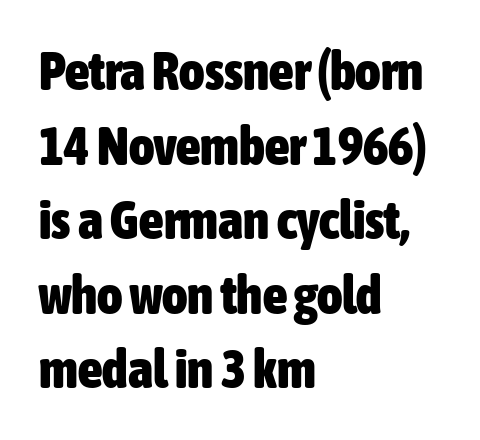
I'd call this a sans setting — the letters go barefoot. The letters sit at their default tracking, neither squeezed nor spread. Each letter keeps its own natural width here, so spacing adapts to shape. A normal amount of white space separates one row of letters from the next. Left-aligned paragraph, ragged on the right. The typesetting leans heavy: a genuine bold.
